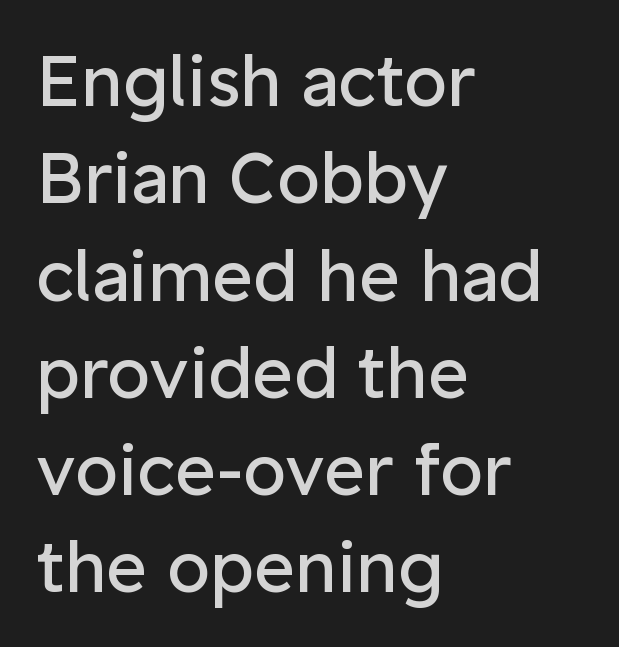
Q: Is the text bold? A: No.
Q: Is the text italic (slanted)? A: No, it is upright.
Q: Is the typeface a serif or a sans-serif typeface? A: Sans-serif.
Q: Is the text underlined? A: No.
Q: How is the paragraph aligned? A: Left-aligned.
Q: Is the spacing between letters normal or unusually wide? A: Normal.
Q: Is the spacing between lines tight, normal or loose? A: Normal.
Q: Width (condensed, normal, or wide)? A: Normal.
Q: Stroke contrast? A: Low.
Q: x-height? A: Medium.
Q: Monospaced? A: No.
